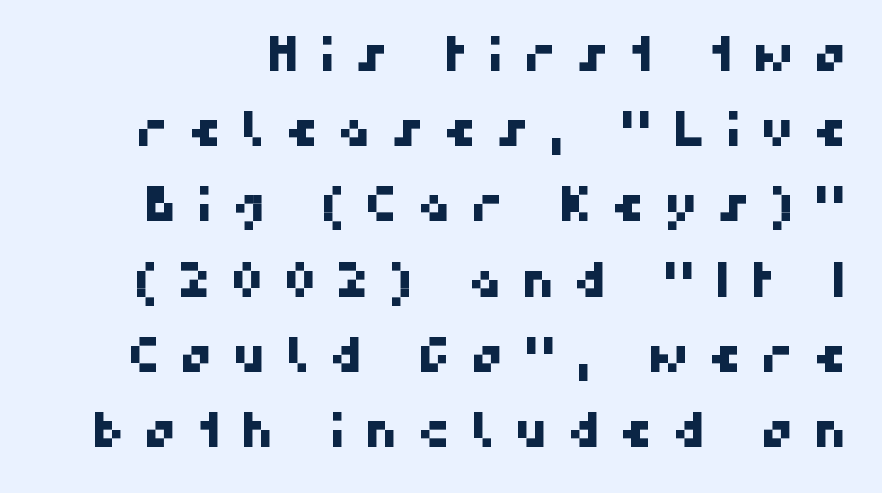
Grotesque or geometric, the face here clearly has no serifs. This rendering features lettering with no underline. Words appear elongated and porous because spacing is wide. Varying glyph widths throughout — classic text-font behaviour. Is there much room between lines? A standard amount, neither cramped nor airy.
